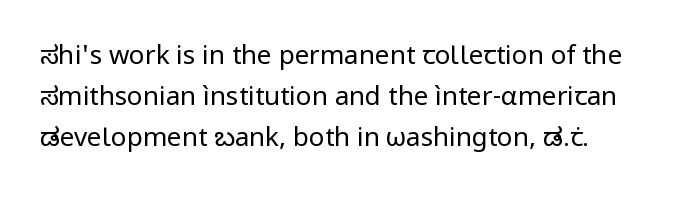
The words here are not underlined. Unbolded letterforms with no extra heft. Quick note: interline space is typical. These lines stack with their left ends in a neat column. Ordinary non-slanted type is in use. Here the glyphs are tracked normally, forming tight word shapes.
